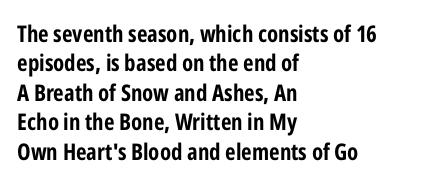
The image shows 23 px bold type, upright; set left-aligned, normal line spacing (1.28x), normal letter spacing, not underlined.
